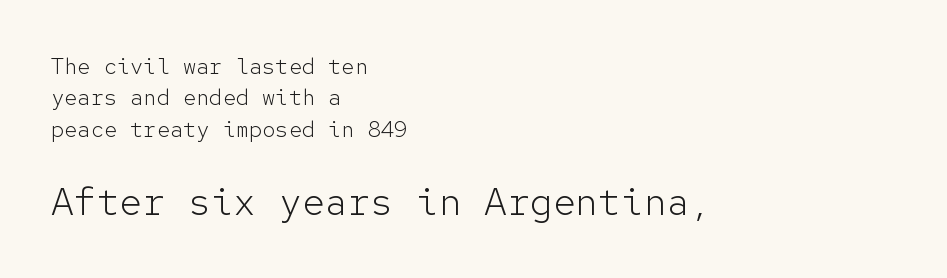
Typeset ragged right — the left edge is the straight one. The vertical gap from one line to the next is medium. The passage shown is typeset with a sans-serif family. Vertical strokes here are truly vertical. Is the letter spacing exaggerated? No — it looks like the ordinary default. Which of the two is more prominent by size? The second, at the bottom.
